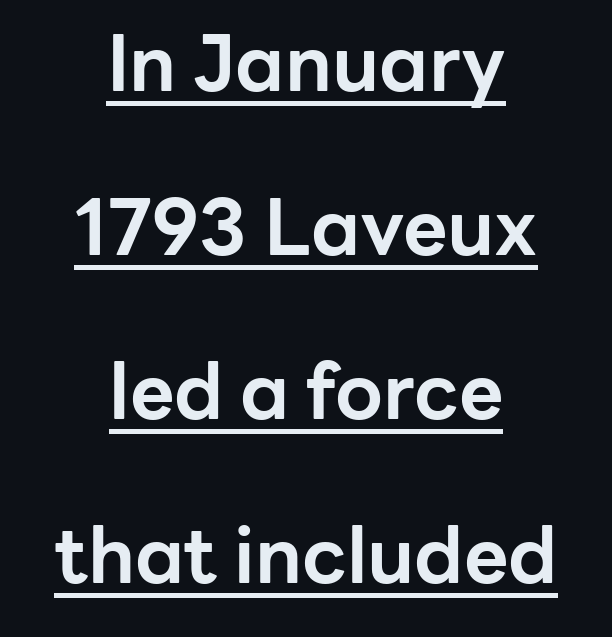
{"serif": "no", "italic": "no", "bold": "yes", "weight": "bold", "width": "normal", "stroke_contrast": "low", "x_height": "medium", "monospaced": "no", "underline": "yes", "align": "center", "line_spacing": "loose", "line_spacing_ratio": 2.13, "letter_spacing": "normal", "letter_spacing_em": 0.0, "glyph_px": 77}
